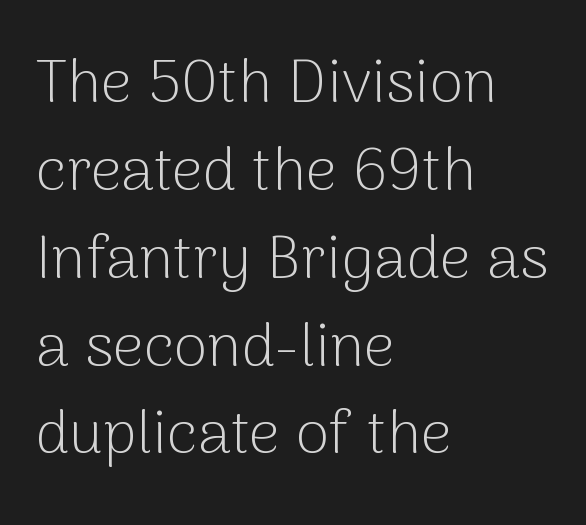
{"serif": "no", "italic": "no", "bold": "no", "weight": "light", "width": "normal", "stroke_contrast": "low", "x_height": "medium", "monospaced": "no", "underline": "no", "align": "left", "line_spacing": "normal", "line_spacing_ratio": 1.44, "letter_spacing": "normal", "letter_spacing_em": 0.0, "glyph_px": 61}
